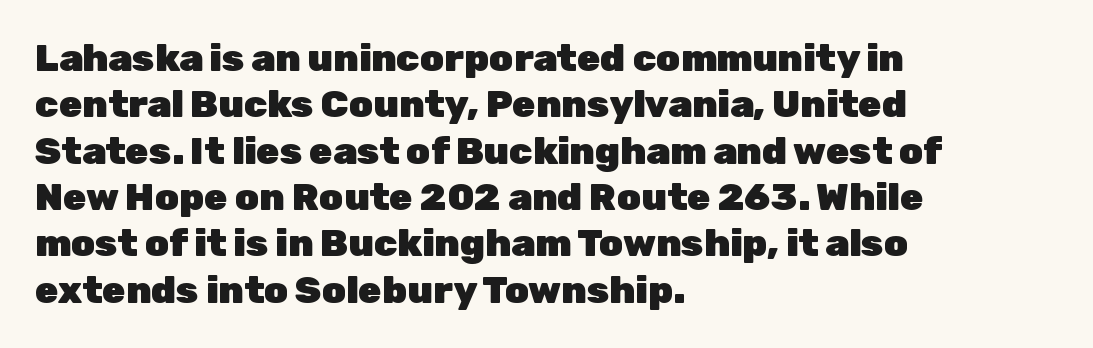
The image shows 38 px heavy sans-serif type, upright; set left-aligned, line spacing 1.22x, normal letter spacing, not underlined; low stroke contrast and a medium x-height.
